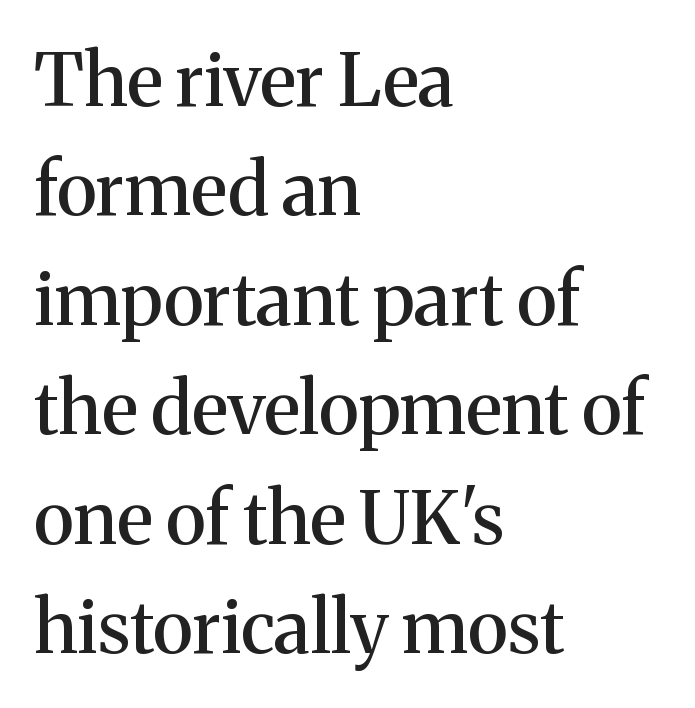
Posture: straight, roman, zero tilt. In CSS terms this would be text-align: left. Underline: absent. These lines are composed in type with serifs. The block of text has a typical density, with ordinary space between rows. These lines are rendered in a variable-pitch font.
